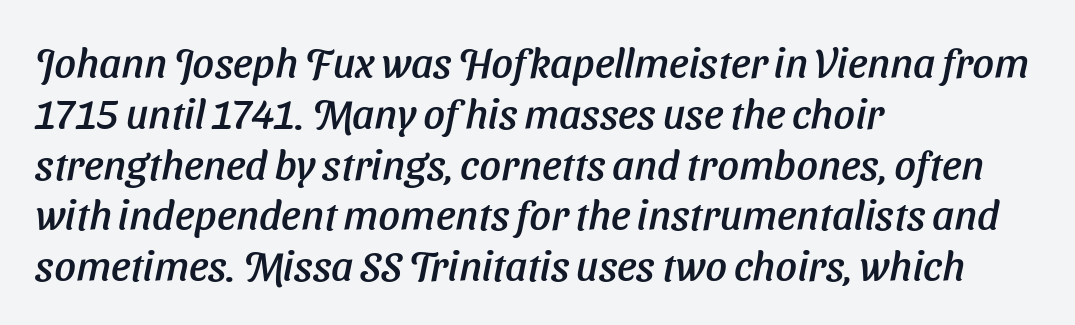
{"width": "normal", "stroke_contrast": "low", "x_height": "medium", "monospaced": "no", "underline": "no", "align": "left", "line_spacing_ratio": 1.21, "letter_spacing": "normal", "letter_spacing_em": 0.0, "glyph_px": 42}
